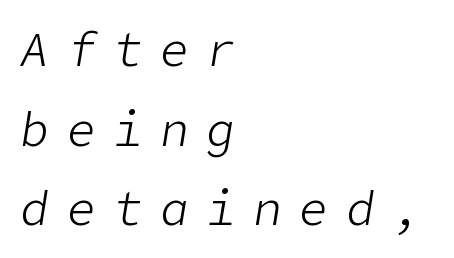
In terms of leading, this rendering sits right in the middle. You can tell it's italic because the verticals aren't actually vertical. The lines are quadded left. Caption: expanded tracking, letters set apart.
